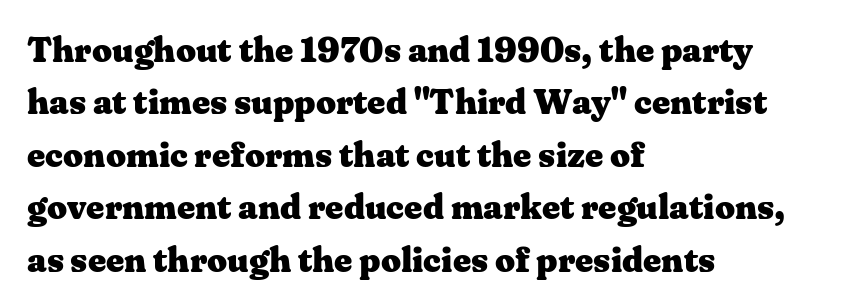
{"serif": "yes", "italic": "no", "bold": "yes", "weight": "heavy", "width": "wide", "stroke_contrast": "medium", "x_height": "medium", "monospaced": "no", "underline": "no", "align": "left", "line_spacing": "normal", "line_spacing_ratio": 1.5, "letter_spacing": "normal", "letter_spacing_em": 0.0, "glyph_px": 35}
